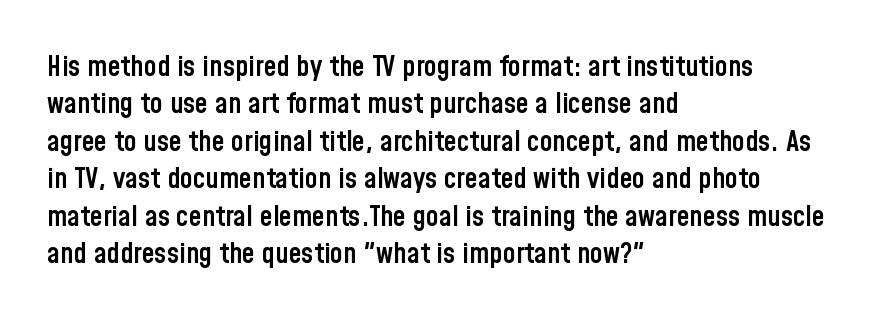
The image shows 29 px semibold, condensed sans-serif type, upright; set left-aligned, normal line spacing (1.29x), normal letter spacing, not underlined; low stroke contrast and a medium x-height.
